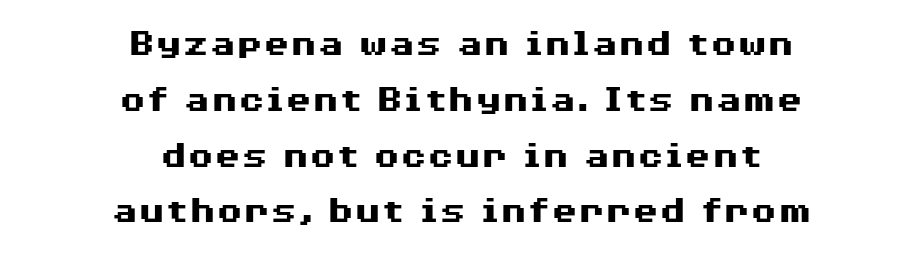
You could call the tracking neutral — neither tight nor loose. A typesetter would call this proportional, since set widths differ per character. A sans-serif font was chosen for this passage. In terms of leading, this rendering sits right in the middle. Typeset on center — no edge is straight. Only glyphs here, with clear space below each row.
